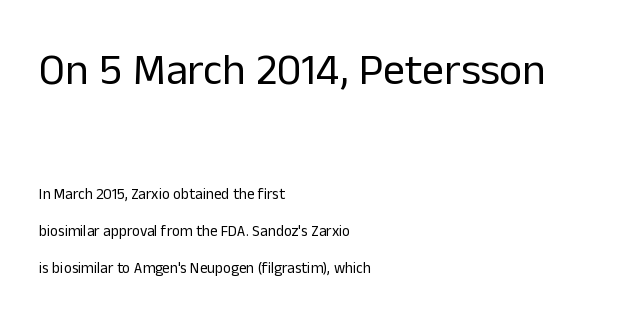
Nothing sits at the stroke ends, so this counts as sans-serif. Between one letter and the next there's only the usual sliver of space. Check the space under the baseline: it is left empty. This layout puts the oversized block above and the modest block below.
